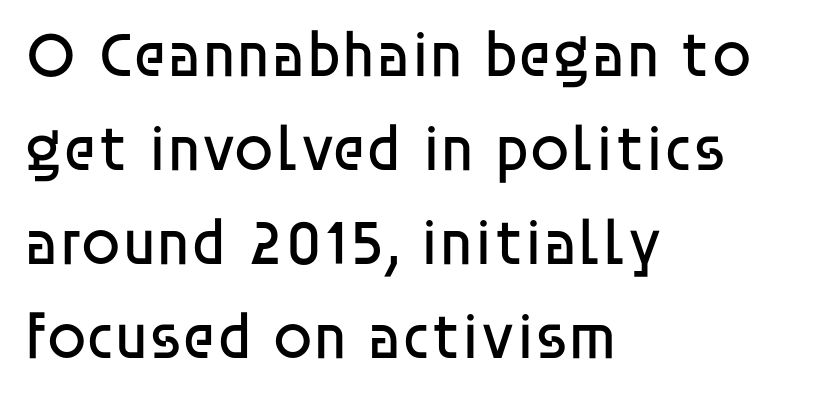
{"serif": "no", "italic": "no", "bold": "no", "weight": "regular", "width": "normal", "stroke_contrast": "low", "x_height": "large", "monospaced": "no", "underline": "no", "align": "left", "line_spacing": "normal", "line_spacing_ratio": 1.47, "letter_spacing": "normal", "letter_spacing_em": 0.0, "glyph_px": 64}
